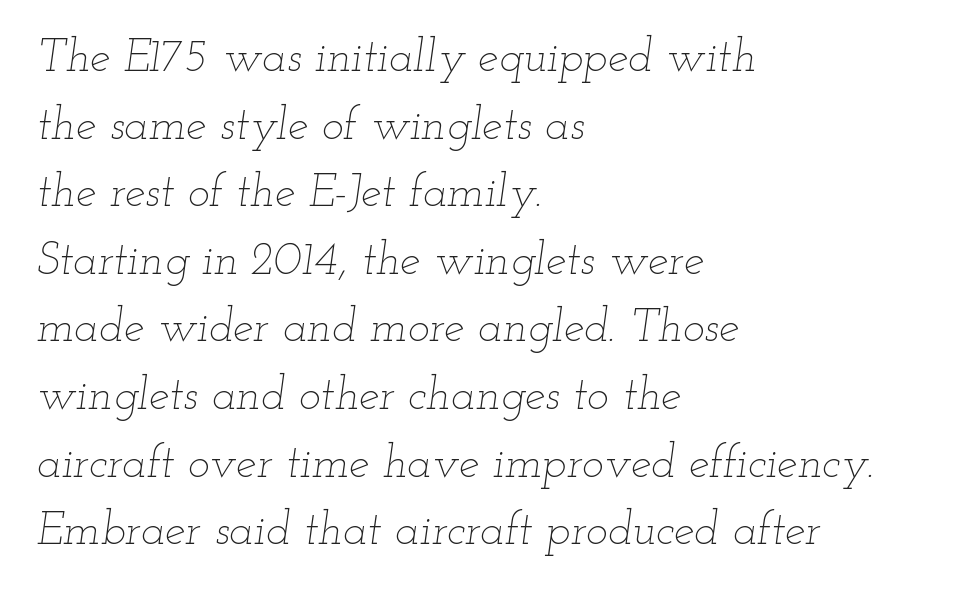
The image shows 46 px thin, wide type, italic (leaning right); set left-aligned, normal line spacing (1.47x), normal letter spacing, not underlined; low stroke contrast and a small x-height.
